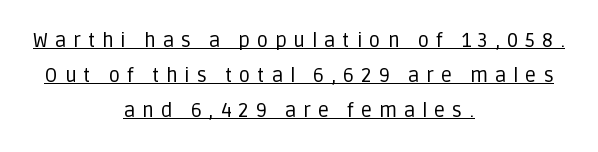
{"italic": "no", "bold": "no", "underline": "yes", "align": "center", "line_spacing_ratio": 1.76, "letter_spacing": "wide", "letter_spacing_em": 0.34, "glyph_px": 20}
